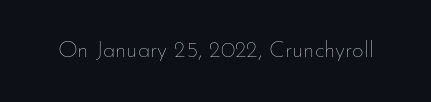
The image shows 23 px text type, upright; set normal letter spacing, not underlined.
